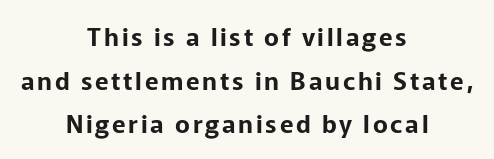
The image shows 25 px text type, upright; set centered, line spacing 1.75x, not underlined.
